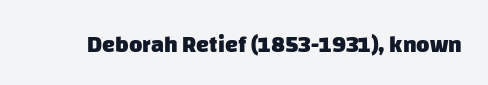
The image shows 23 px bold type; set normal letter spacing, not underlined.
